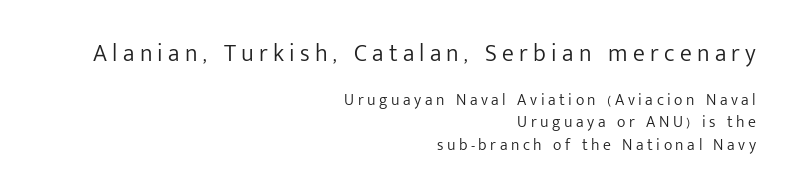
Leading: standard. The specimen reads as upright at a glance. Caption: face not bold, strokes unweighted. Compared with typical body copy, the letter spacing here is much looser. The designer gave the opening block more size than the closing block. A student would call this right alignment; a typographer would say flush right, rag left.
